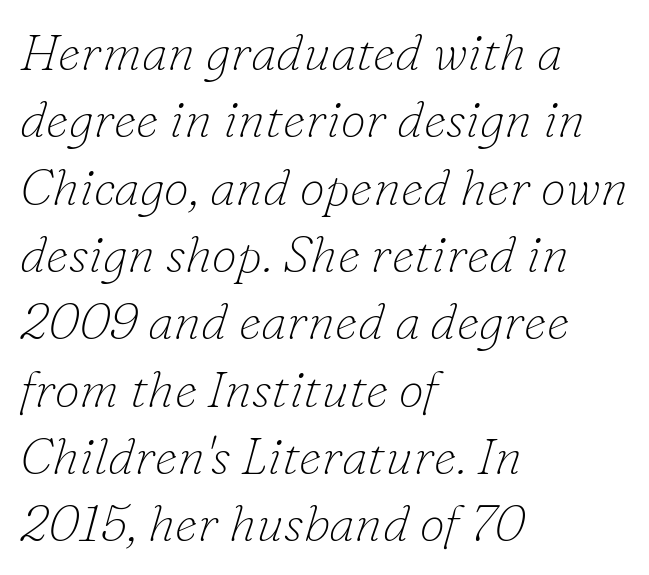
The image shows 51 px thin serif type, italic (leaning right); set left-aligned, normal line spacing (1.32x), normal letter spacing, not underlined; low stroke contrast and a small x-height.
